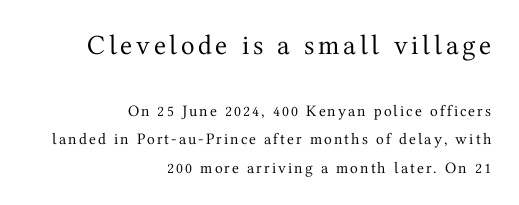
{"serif": "yes", "italic": "no", "bold": "no", "weight": "regular", "width": "normal", "stroke_contrast": "medium", "x_height": "medium", "monospaced": "no", "underline": "no", "align": "right", "line_spacing_ratio": 1.79, "larger_block": "first", "size_ratio": 1.75, "glyph_px": 28}
